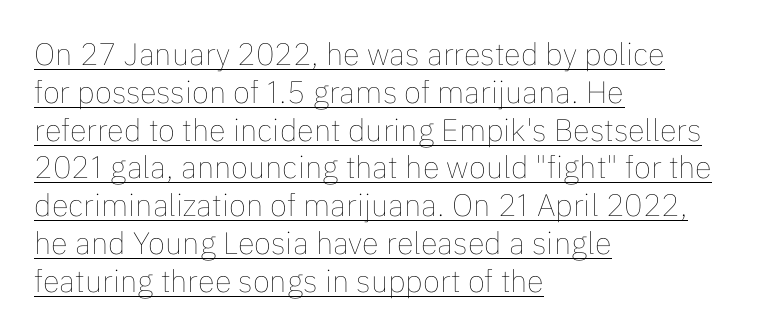
Line starts are locked; line ends wander. No heavy texture on the line: the type isn't bold. Glyph-to-glyph distance matches everyday printed text. A typesetter would mark this as roman, not italic.
